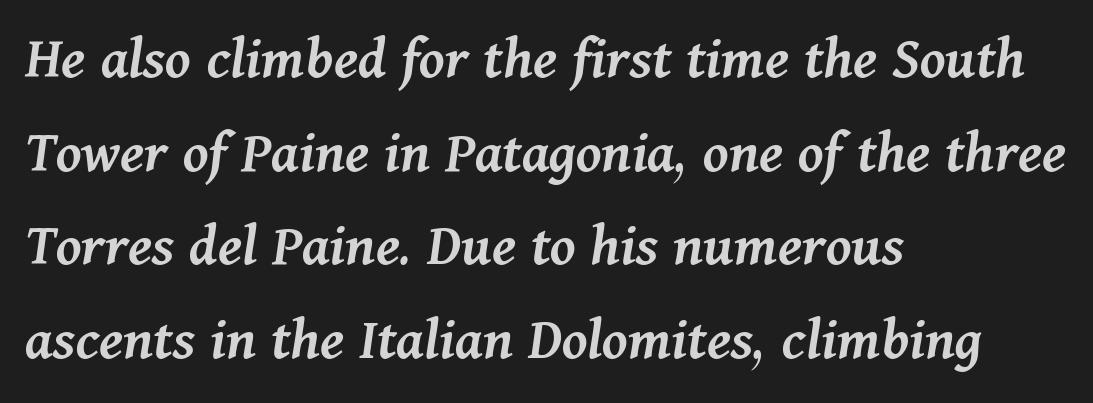
Q: Is the text bold? A: Semi-bold.
Q: Is the text italic (slanted)? A: Yes, it leans right by about 11 degrees.
Q: Is the text underlined? A: No.
Q: How is the paragraph aligned? A: Left-aligned.
Q: Is the spacing between letters normal or unusually wide? A: Normal.
Q: Is the spacing between lines tight, normal or loose? A: Normal.
Q: Width (condensed, normal, or wide)? A: Normal.
Q: Stroke contrast? A: Medium.
Q: x-height? A: Medium.
Q: Monospaced? A: No.
